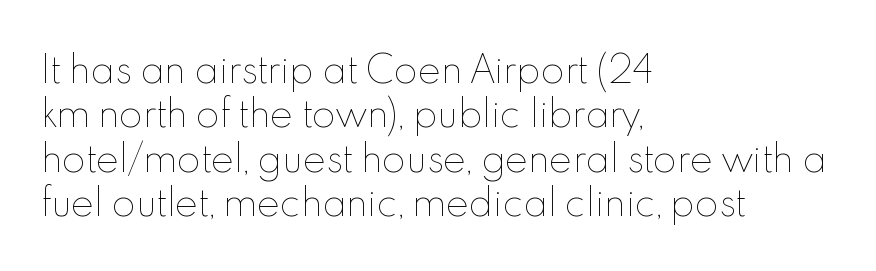
{"italic": "no", "bold": "no", "weight": "thin", "width": "normal", "x_height": "small", "monospaced": "no", "underline": "no", "align": "left", "line_spacing": "normal", "line_spacing_ratio": 1.27, "letter_spacing": "normal", "letter_spacing_em": 0.0, "glyph_px": 35}
